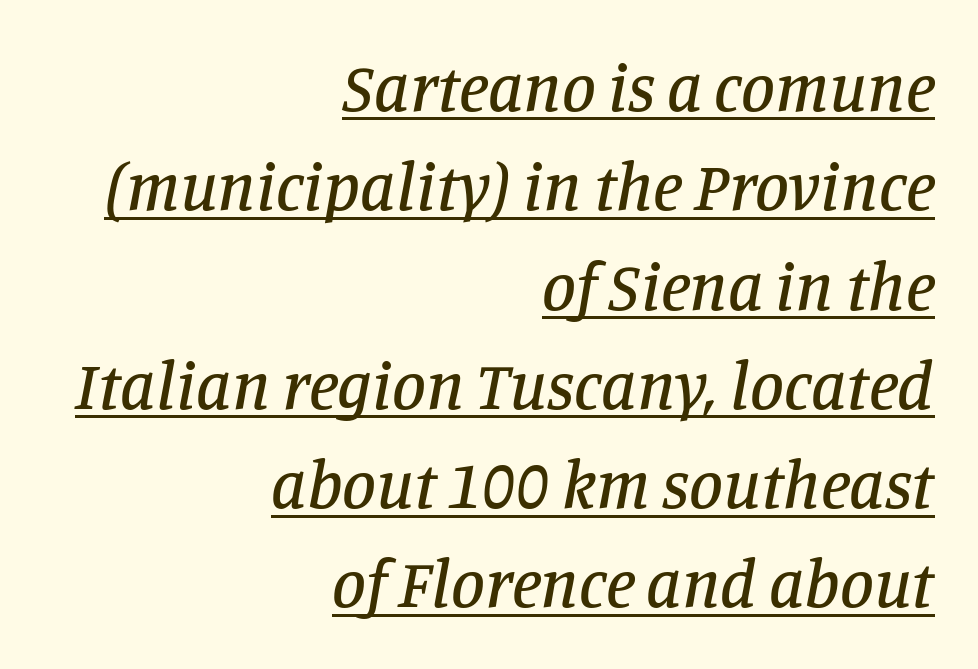
The image shows 68 px serif type, italic (leaning right); set right-aligned, normal line spacing (1.46x), normal letter spacing, underlined; low stroke contrast and a large x-height.
